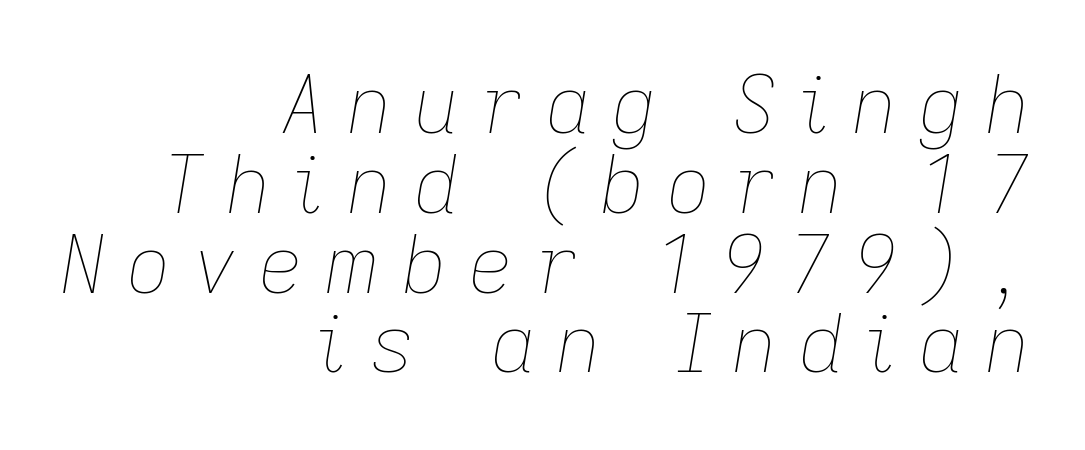
Q: Is the text bold? A: No.
Q: Is the text italic (slanted)? A: Yes, it leans right by about 9 degrees.
Q: Is the text underlined? A: No.
Q: How is the paragraph aligned? A: Right-aligned.
Q: Is the spacing between letters normal or unusually wide? A: Unusually wide.
Q: Is the spacing between lines tight, normal or loose? A: Tight.
Q: Width (condensed, normal, or wide)? A: Normal.
Q: Stroke contrast? A: Low.
Q: x-height? A: Medium.
Q: Monospaced? A: No.
